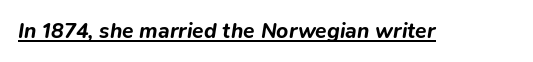
Q: Is the text bold? A: Yes.
Q: Is the text italic (slanted)? A: Yes, it leans right by about 9 degrees.
Q: Is the text underlined? A: Yes.
Q: Is the spacing between letters normal or unusually wide? A: Normal.
